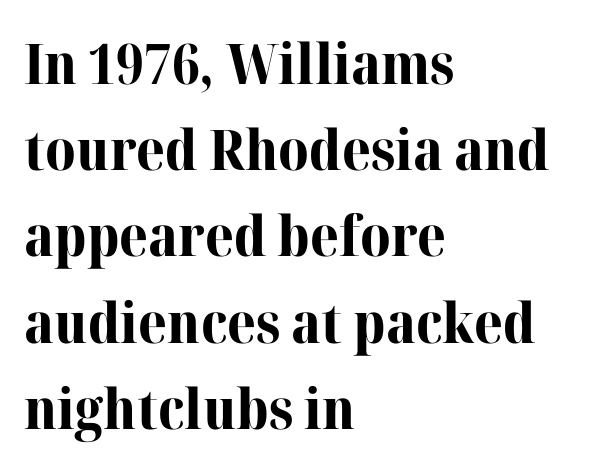
The image shows 56 px bold serif type, upright; set left-aligned, normal line spacing (1.54x), normal letter spacing, not underlined; high stroke contrast and a medium x-height.
